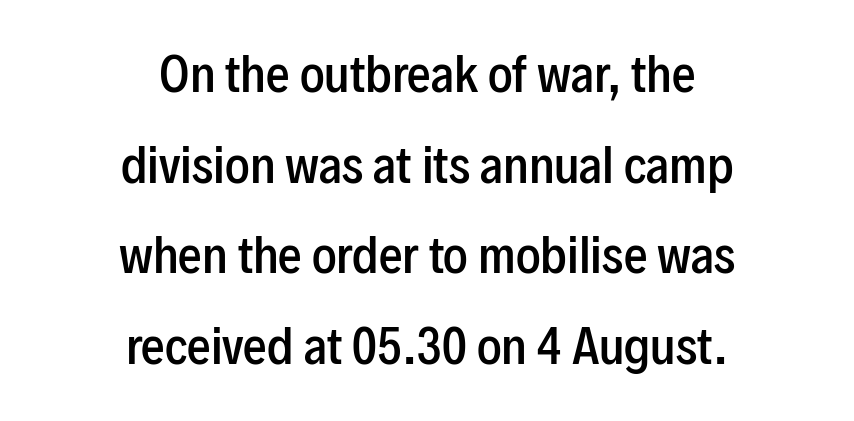
{"serif": "no", "italic": "no", "bold": "semi", "weight": "semibold", "width": "condensed", "stroke_contrast": "low", "x_height": "medium", "monospaced": "no", "underline": "no", "align": "center", "line_spacing": "loose", "line_spacing_ratio": 1.93, "letter_spacing": "normal", "letter_spacing_em": 0.0, "glyph_px": 47}
